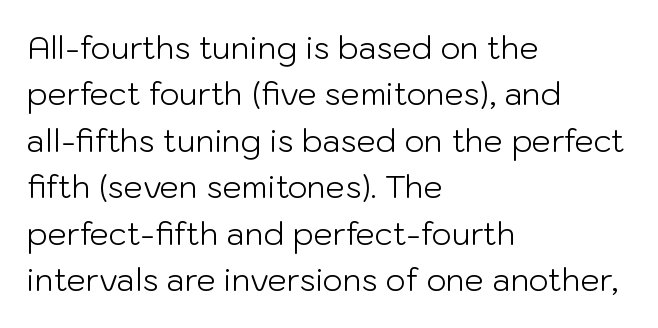
The image shows 31 px light sans-serif type, upright; set left-aligned, normal line spacing (1.5x), normal letter spacing, not underlined; low stroke contrast and a medium x-height.
